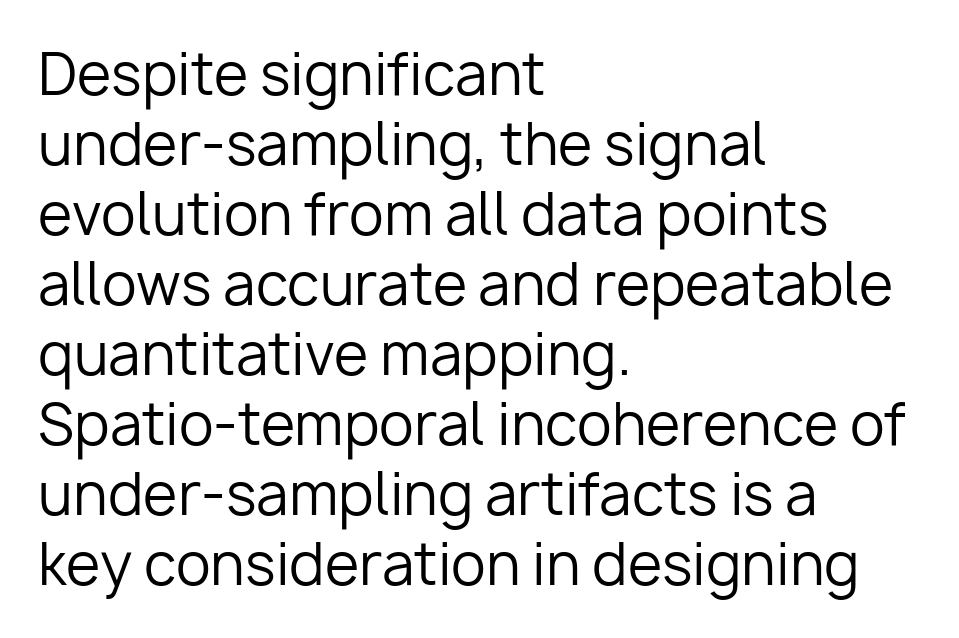
Q: Is the text bold? A: No.
Q: Is the text italic (slanted)? A: No, it is upright.
Q: Is the typeface a serif or a sans-serif typeface? A: Sans-serif.
Q: Is the text underlined? A: No.
Q: How is the paragraph aligned? A: Left-aligned.
Q: Is the spacing between letters normal or unusually wide? A: Normal.
Q: Is the spacing between lines tight, normal or loose? A: Normal.
Q: Width (condensed, normal, or wide)? A: Normal.
Q: Stroke contrast? A: Low.
Q: x-height? A: Medium.
Q: Monospaced? A: No.
